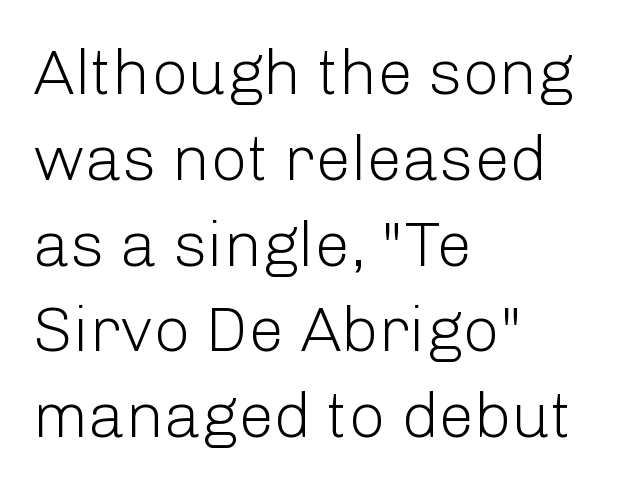
{"serif": "no", "italic": "no", "bold": "no", "weight": "light", "width": "normal", "stroke_contrast": "low", "x_height": "medium", "monospaced": "no", "underline": "no", "align": "left", "line_spacing": "normal", "line_spacing_ratio": 1.34, "letter_spacing": "normal", "letter_spacing_em": 0.0, "glyph_px": 64}
